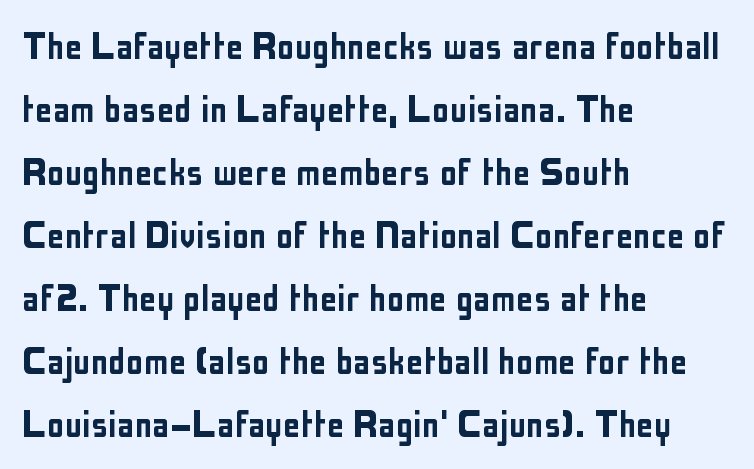
Q: Is the text italic (slanted)? A: No, it is upright.
Q: Is the typeface a serif or a sans-serif typeface? A: Sans-serif.
Q: Is the text underlined? A: No.
Q: How is the paragraph aligned? A: Left-aligned.
Q: Is the spacing between letters normal or unusually wide? A: Normal.
Q: Is the spacing between lines tight, normal or loose? A: Normal.
Q: Width (condensed, normal, or wide)? A: Condensed.
Q: Stroke contrast? A: Low.
Q: x-height? A: Medium.
Q: Monospaced? A: No.
